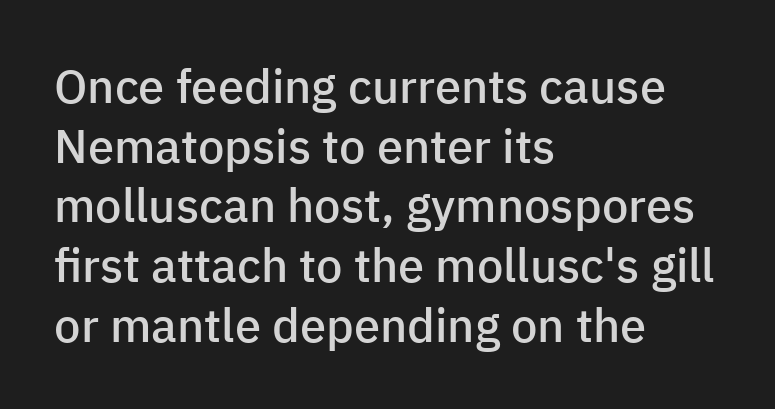
The image shows 47 px semibold sans-serif type, upright; set left-aligned, normal line spacing (1.27x), normal letter spacing, not underlined; low stroke contrast and a medium x-height.
